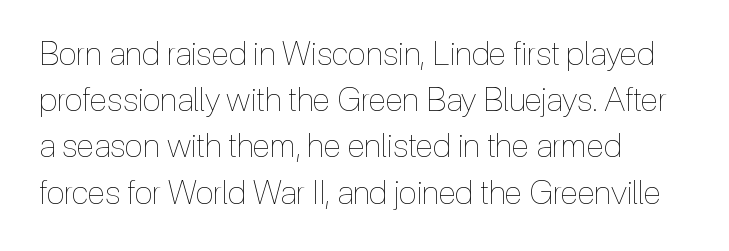
The image shows 33 px thin, condensed type, upright; set left-aligned, normal line spacing (1.4x), normal letter spacing, not underlined; a medium x-height.
